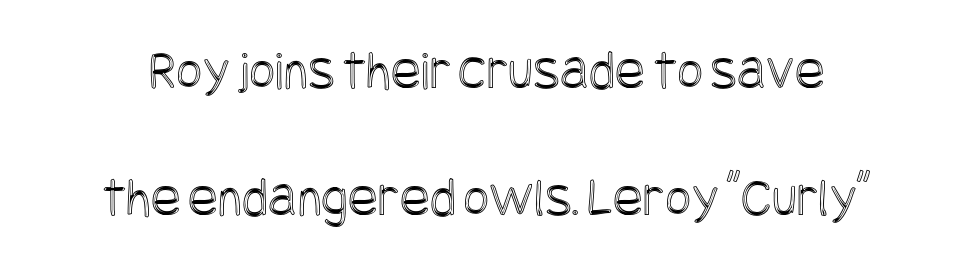
The horizontal fit of the characters is conventional and even. The string is rendered with underlining switched off. The leading is generous, giving the passage an open texture. Ordinary non-slanted type is in use.
